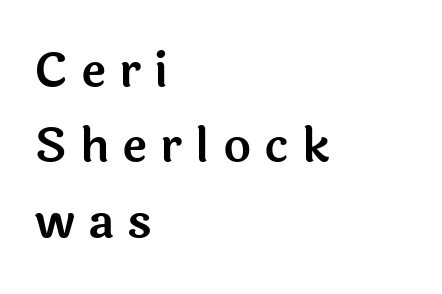
The lettering holds an erect, upright posture throughout. Quick note: underline off. Line starts are locked; line ends wander. The letters carry no serifs — their stems end cleanly without finishing strokes.
